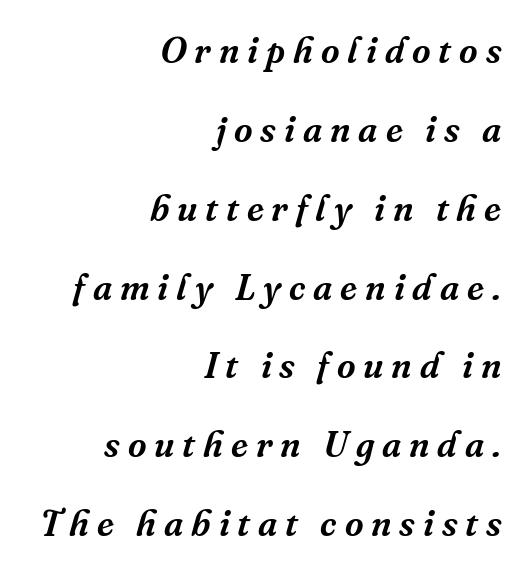
The image shows 36 px serif type, italic (leaning right); set right-aligned, loose line spacing (2.19x), unusually wide letter spacing (+0.22 em), not underlined; medium stroke contrast and a medium x-height.
